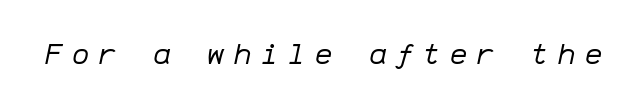
The image shows 29 px regular-weight type, italic (leaning right), monospaced; set unusually wide letter spacing (+0.33 em), not underlined; low stroke contrast and a medium x-height.
